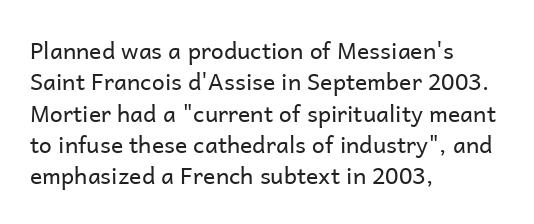
One glance says typical: line gaps are just what's usual. What stands out about the letter spacing? Nothing — it is the standard amount. This reads as an unemphasized weight, regular at the heaviest. The text block is weighted toward the left margin, trailing off unevenly rightward. Descender tails drop into unmarked territory. The specimen reads as upright at a glance.
